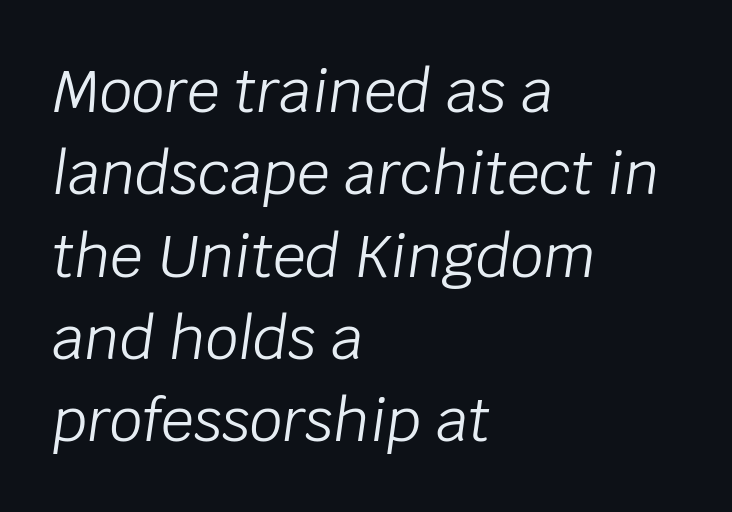
Q: Is the text bold? A: No.
Q: Is the text italic (slanted)? A: Yes, it leans right by about 8 degrees.
Q: Is the text underlined? A: No.
Q: How is the paragraph aligned? A: Left-aligned.
Q: Is the spacing between letters normal or unusually wide? A: Normal.
Q: Is the spacing between lines tight, normal or loose? A: Normal.
Q: Width (condensed, normal, or wide)? A: Normal.
Q: Stroke contrast? A: Low.
Q: x-height? A: Large.
Q: Monospaced? A: No.
